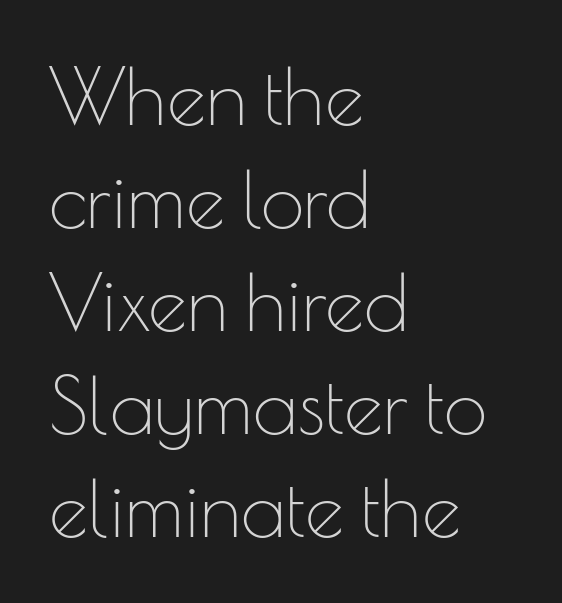
The rendering shows plain stroke endings on the letterforms — a sans-serif design. Short and long lines alike share a common starting point at left. The passage shown is typed in a proportional face where columns would drift. Honestly, the row spacing looks completely unremarkable. The cut favours lightness, reaching ordinary text weight at its darkest.
